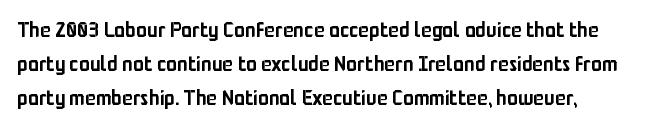
Weight check: semibold — heavier than regular, not quite bold. Spacing between characters is what you'd get straight out of the box. Underlining? Definitely not there. In terms of posture, this sample is upright.
